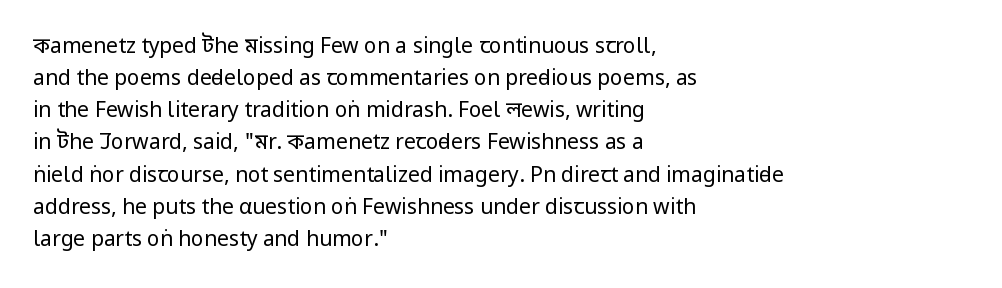
The image shows 21 px text type, upright; set left-aligned, normal line spacing (1.53x), normal letter spacing, not underlined.
